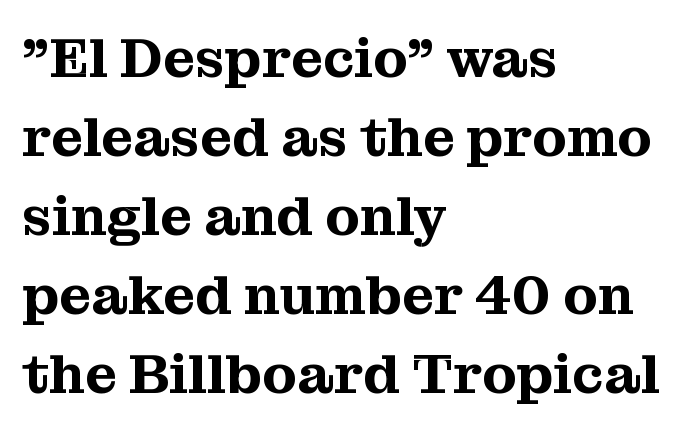
Q: Is the text italic (slanted)? A: No, it is upright.
Q: Is the typeface a serif or a sans-serif typeface? A: Serif.
Q: Is the text underlined? A: No.
Q: How is the paragraph aligned? A: Left-aligned.
Q: Is the spacing between letters normal or unusually wide? A: Normal.
Q: Is the spacing between lines tight, normal or loose? A: Normal.
Q: Width (condensed, normal, or wide)? A: Normal.
Q: Stroke contrast? A: Medium.
Q: x-height? A: Medium.
Q: Monospaced? A: No.
